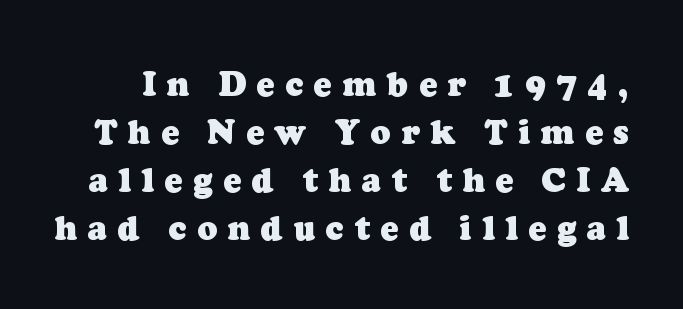
{"serif": "yes", "bold": "yes", "weight": "heavy", "width": "normal", "stroke_contrast": "low", "x_height": "medium", "monospaced": "no", "underline": "no", "line_spacing": "normal", "line_spacing_ratio": 1.45, "letter_spacing": "wide", "letter_spacing_em": 0.32, "glyph_px": 33}
